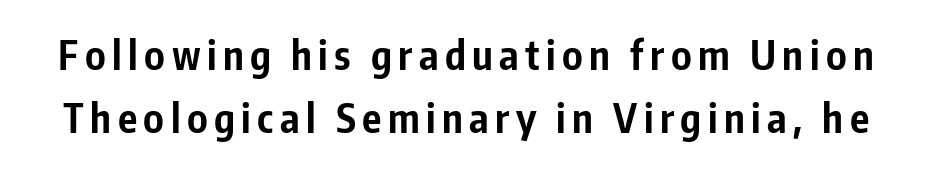
Q: Is the text bold? A: Yes.
Q: Is the text italic (slanted)? A: No, it is upright.
Q: Is the typeface a serif or a sans-serif typeface? A: Sans-serif.
Q: Is the text underlined? A: No.
Q: Is the spacing between lines tight, normal or loose? A: Normal.
Q: Width (condensed, normal, or wide)? A: Condensed.
Q: Stroke contrast? A: Low.
Q: x-height? A: Medium.
Q: Monospaced? A: No.
